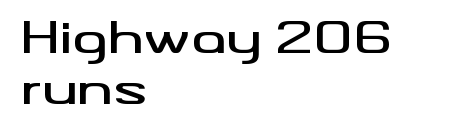
The image shows 43 px wide sans-serif type, upright; set left-aligned, line spacing 1.18x, normal letter spacing, not underlined; medium stroke contrast and a small x-height.
